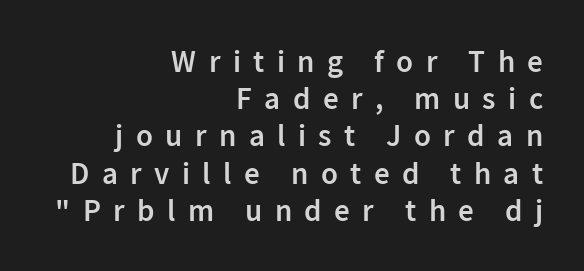
The image shows 31 px semibold sans-serif type, upright; set right-aligned, line spacing 1.2x, unusually wide letter spacing (+0.4 em), not underlined; low stroke contrast and a medium x-height.
